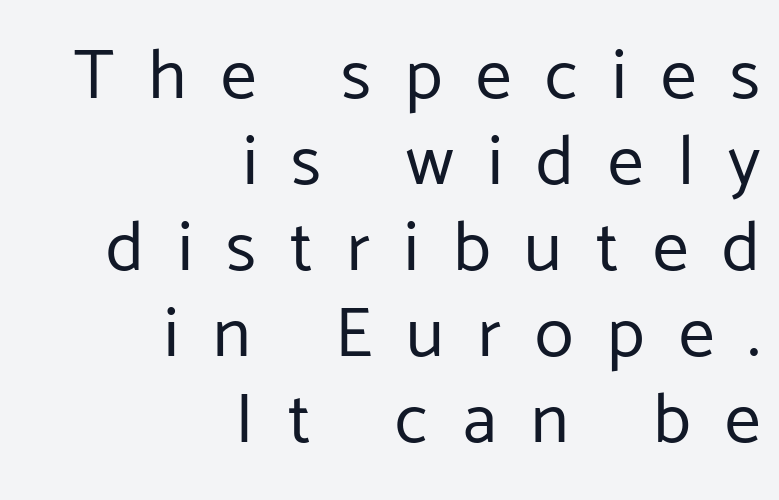
The font family rendered here belongs to the sans-serif group. Looks like regular typesetting: each glyph gets only the width it needs. If you drew a line through each stem, it would be perfectly vertical. Spacing between characters has been opened up far beyond the box default.
